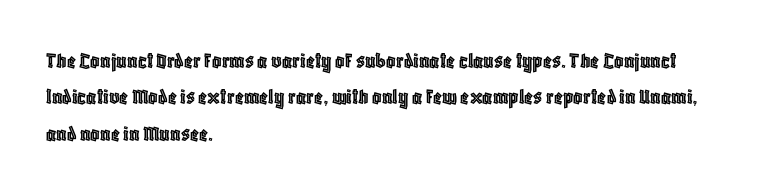
Style check: upright. Honestly, the letter spacing is just normal — you wouldn't notice it. Short and long lines alike share a common starting point at left. Any mark beneath the type? The region is blank. Interline gaps are of average width in this sample.
